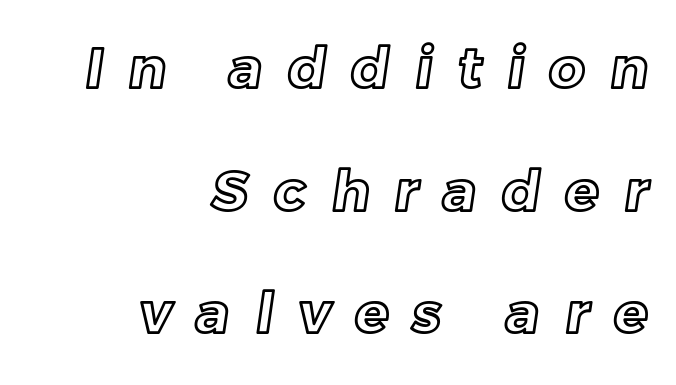
{"width": "normal", "x_height": "medium", "monospaced": "no", "underline": "no", "align": "right", "line_spacing": "loose", "line_spacing_ratio": 2.19, "letter_spacing": "wide", "letter_spacing_em": 0.45, "glyph_px": 56}
